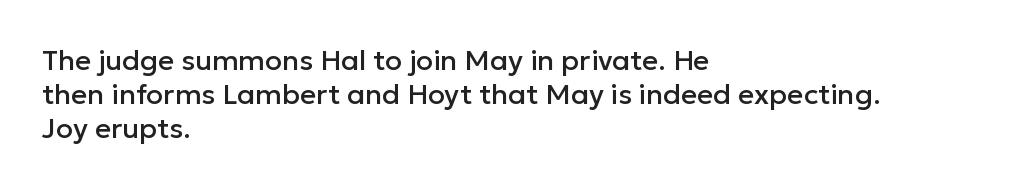
{"serif": "no", "italic": "no", "width": "normal", "stroke_contrast": "low", "x_height": "medium", "monospaced": "no", "underline": "no", "align": "left", "line_spacing_ratio": 1.22, "letter_spacing": "normal", "letter_spacing_em": 0.0, "glyph_px": 28}
